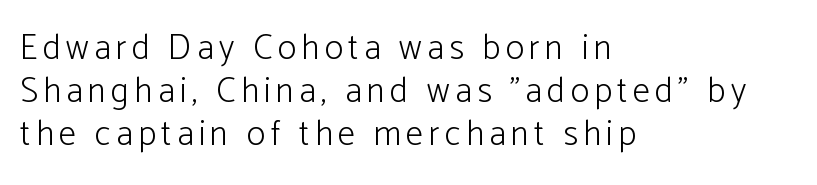
{"serif": "no", "italic": "no", "bold": "no", "weight": "light", "width": "normal", "stroke_contrast": "low", "x_height": "medium", "monospaced": "no", "underline": "no", "align": "left", "line_spacing_ratio": 1.23, "glyph_px": 35}
